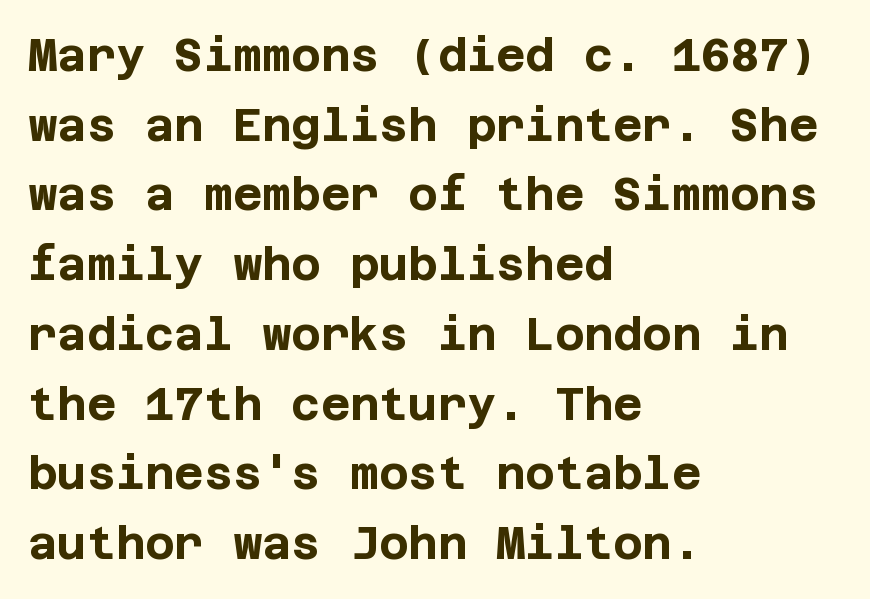
The image shows 45 px bold sans-serif type, upright; set left-aligned, normal line spacing (1.55x), normal letter spacing, not underlined; low stroke contrast and a large x-height.
